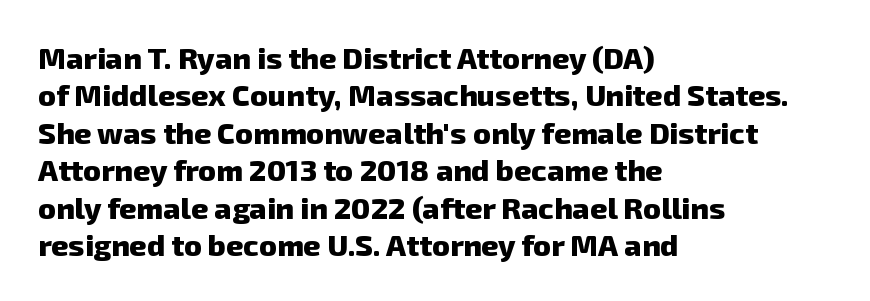
Q: Is the text bold? A: Yes.
Q: Is the typeface a serif or a sans-serif typeface? A: Sans-serif.
Q: Is the text underlined? A: No.
Q: How is the paragraph aligned? A: Left-aligned.
Q: Is the spacing between letters normal or unusually wide? A: Normal.
Q: Is the spacing between lines tight, normal or loose? A: Normal.
Q: Width (condensed, normal, or wide)? A: Normal.
Q: Stroke contrast? A: Low.
Q: x-height? A: Medium.
Q: Monospaced? A: No.
